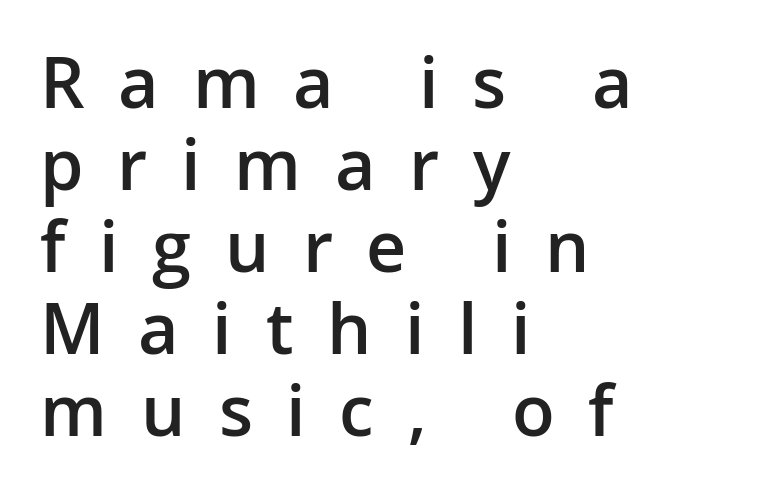
Q: Is the text bold? A: Semi-bold.
Q: Is the text italic (slanted)? A: No, it is upright.
Q: Is the typeface a serif or a sans-serif typeface? A: Sans-serif.
Q: Is the text underlined? A: No.
Q: How is the paragraph aligned? A: Left-aligned.
Q: Is the spacing between letters normal or unusually wide? A: Unusually wide.
Q: Width (condensed, normal, or wide)? A: Normal.
Q: Stroke contrast? A: Low.
Q: x-height? A: Medium.
Q: Monospaced? A: No.
